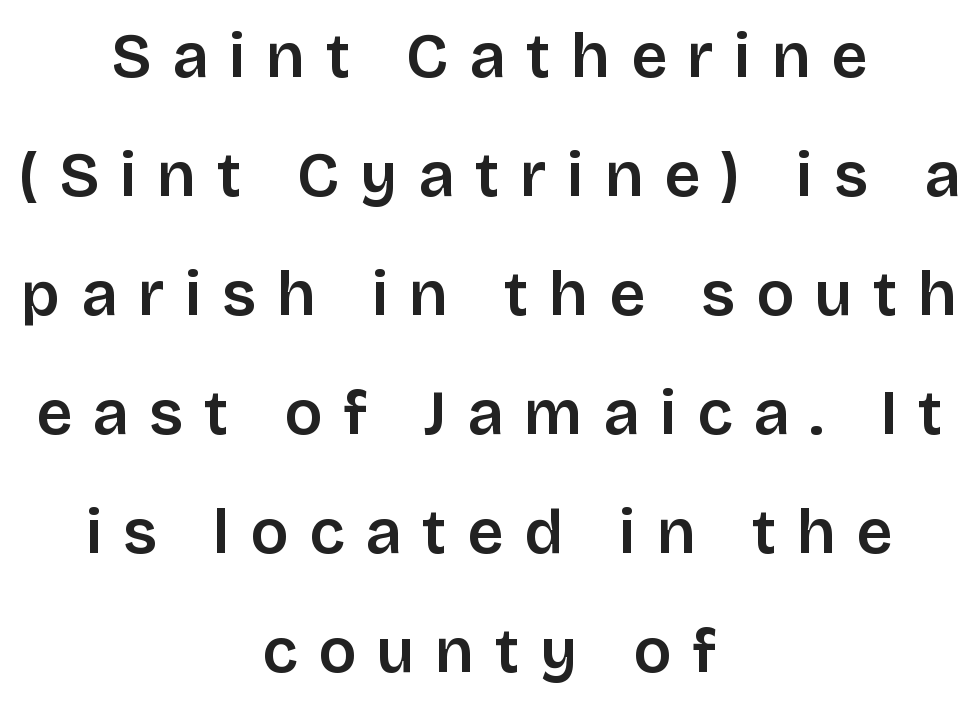
Q: Is the text italic (slanted)? A: No, it is upright.
Q: Is the typeface a serif or a sans-serif typeface? A: Sans-serif.
Q: Is the text underlined? A: No.
Q: How is the paragraph aligned? A: Centered.
Q: Is the spacing between letters normal or unusually wide? A: Unusually wide.
Q: Width (condensed, normal, or wide)? A: Normal.
Q: Stroke contrast? A: Low.
Q: x-height? A: Large.
Q: Monospaced? A: No.
